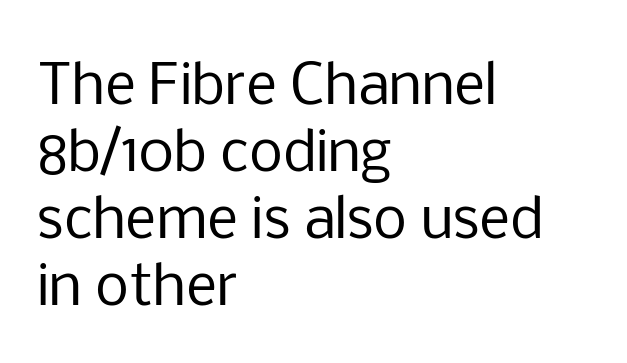
The image shows 54 px regular-weight sans-serif type, upright; set left-aligned, line spacing 1.24x, normal letter spacing, not underlined; low stroke contrast and a medium x-height.
